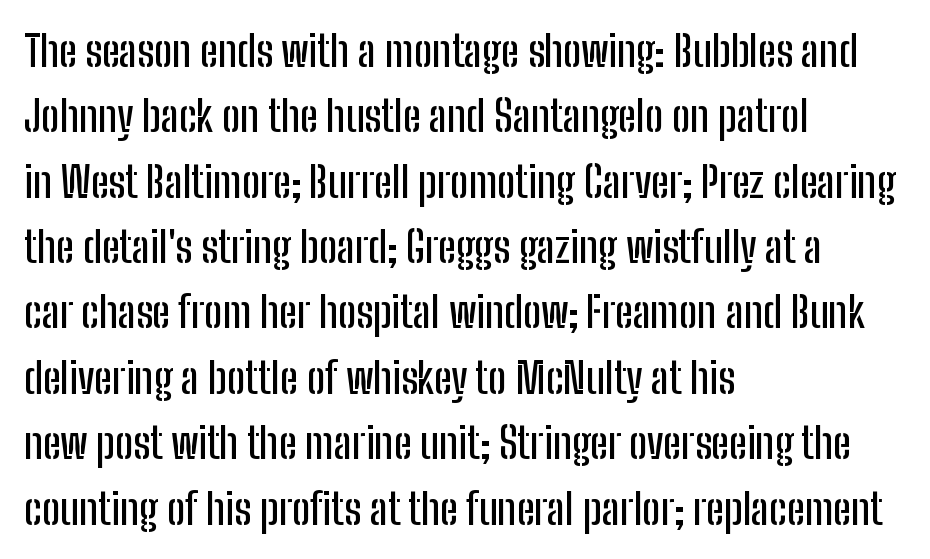
The image shows 43 px condensed sans-serif type, upright; set left-aligned, normal line spacing (1.52x), normal letter spacing, not underlined; low stroke contrast and a medium x-height.
